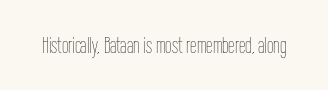
The image shows 23 px text type, upright; set normal letter spacing, not underlined.
